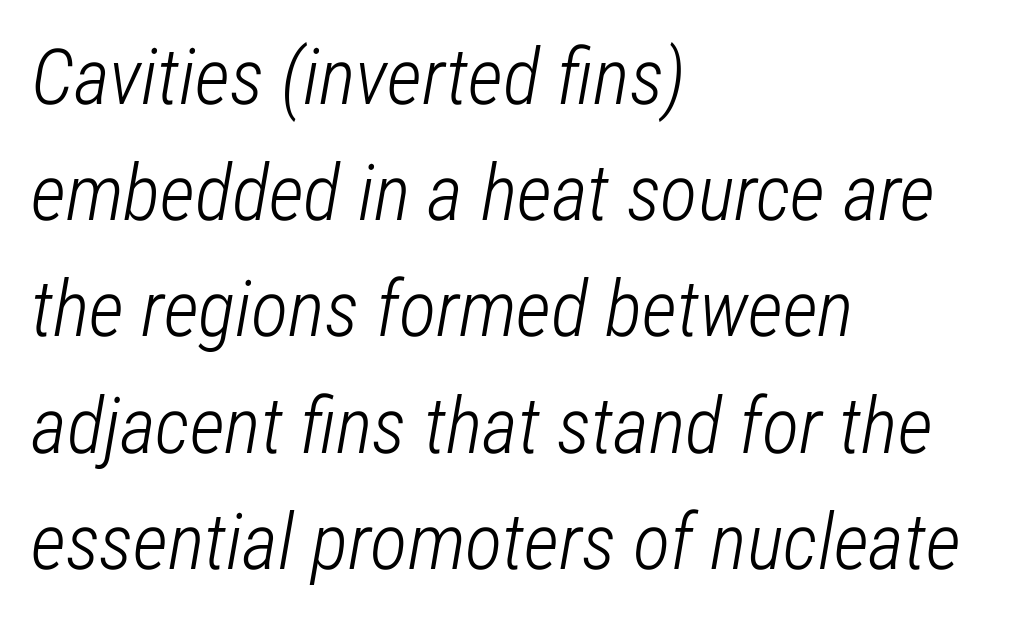
Summary of vertical rhythm: regular, with standard interline spacing. No letter is thick-stroked: the sample isn't bold. In CSS terms this would be text-align: left. The passage shown leans; its letterforms are oblique. A typesetter would call this zero additional tracking. Decoration check: the copy has no underline.
